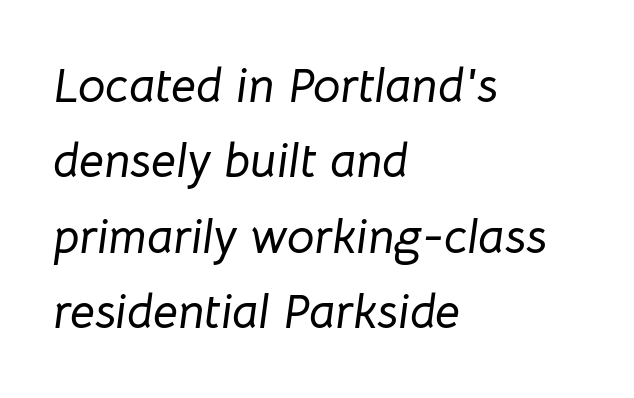
The image shows 49 px text type, italic (leaning right); set left-aligned, normal line spacing (1.54x), normal letter spacing, not underlined; low stroke contrast and a medium x-height.
